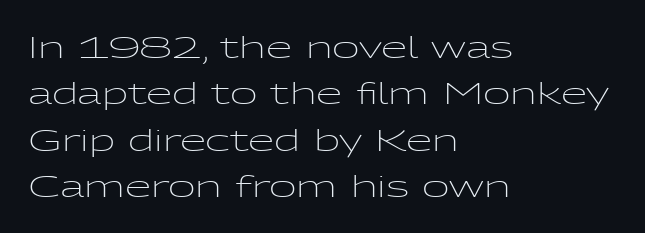
The image shows 30 px light, wide sans-serif type, upright; set left-aligned, normal line spacing (1.55x), normal letter spacing, not underlined; low stroke contrast and a medium x-height.
